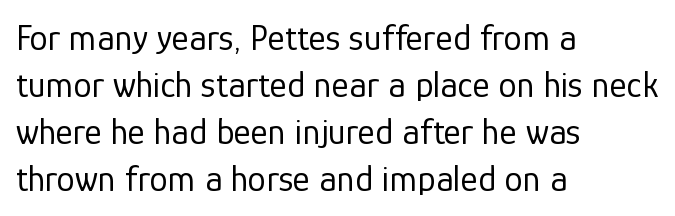
{"serif": "no", "italic": "no", "bold": "no", "weight": "regular", "width": "normal", "stroke_contrast": "low", "x_height": "medium", "monospaced": "no", "underline": "no", "align": "left", "line_spacing": "normal", "line_spacing_ratio": 1.27, "letter_spacing": "normal", "letter_spacing_em": 0.0, "glyph_px": 37}
